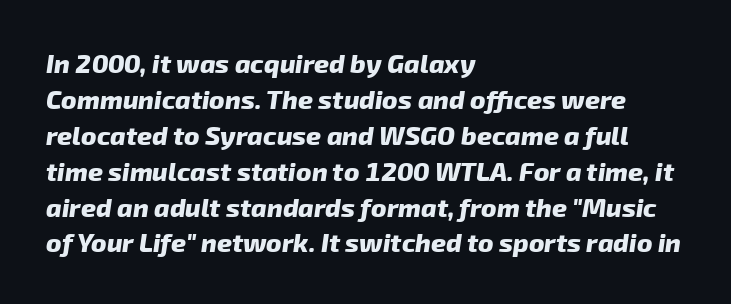
{"bold": "yes", "underline": "no", "align": "left", "line_spacing": "normal", "line_spacing_ratio": 1.38, "letter_spacing": "normal", "letter_spacing_em": 0.0, "glyph_px": 26}
